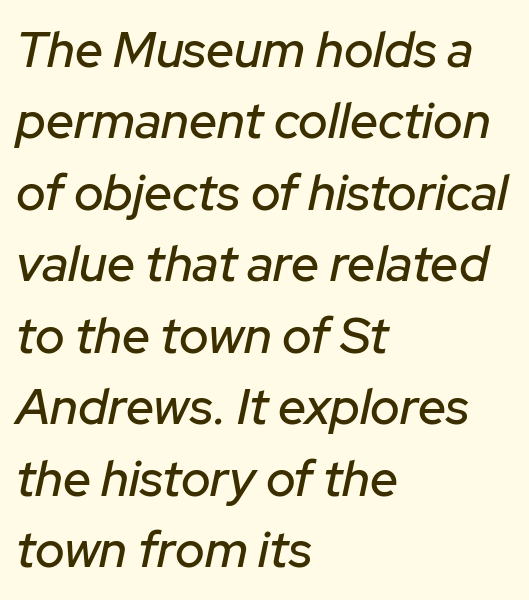
{"italic": "yes", "lean": "right", "slant_degrees": 12, "width": "normal", "stroke_contrast": "low", "x_height": "medium", "monospaced": "no", "underline": "no", "align": "left", "line_spacing": "normal", "line_spacing_ratio": 1.43, "letter_spacing": "normal", "letter_spacing_em": 0.0, "glyph_px": 50}
